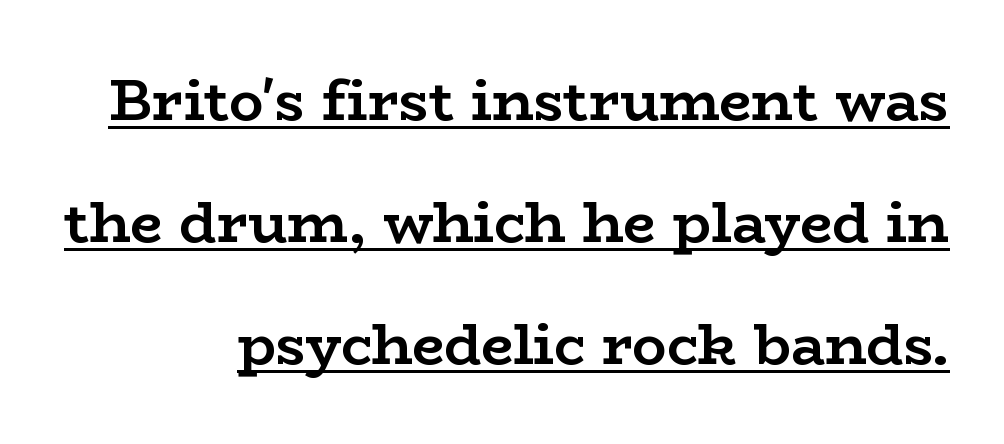
{"serif": "yes", "italic": "no", "bold": "yes", "weight": "semibold", "width": "wide", "stroke_contrast": "low", "x_height": "medium", "monospaced": "no", "underline": "yes", "align": "right", "line_spacing": "loose", "line_spacing_ratio": 2.14, "letter_spacing": "normal", "letter_spacing_em": 0.0, "glyph_px": 57}
